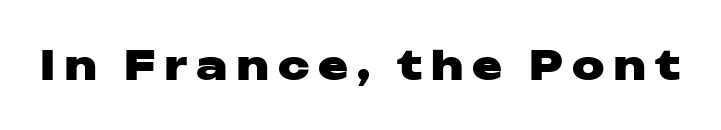
Q: Is the text bold? A: Yes.
Q: Is the text italic (slanted)? A: No, it is upright.
Q: Is the typeface a serif or a sans-serif typeface? A: Sans-serif.
Q: Is the text underlined? A: No.
Q: Is the spacing between letters normal or unusually wide? A: Unusually wide.
Q: Width (condensed, normal, or wide)? A: Wide.
Q: Stroke contrast? A: Low.
Q: x-height? A: Medium.
Q: Monospaced? A: No.
